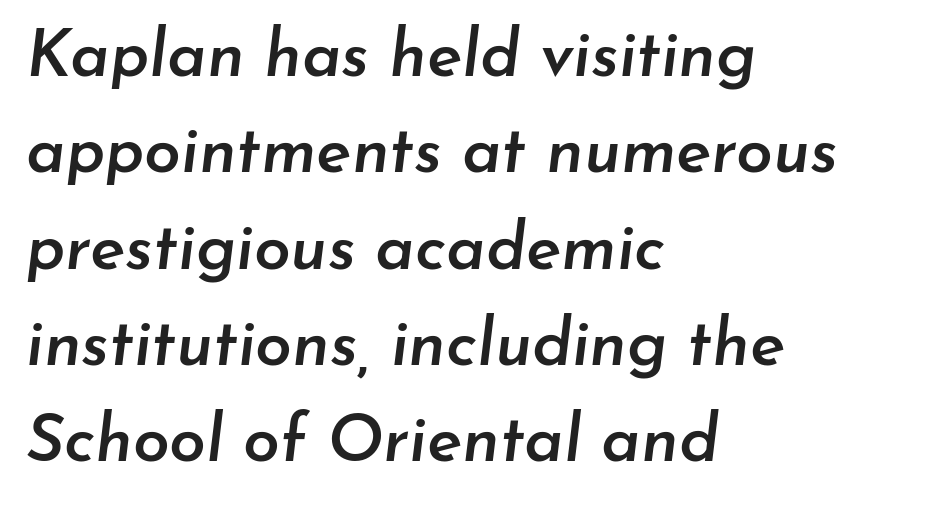
Q: Is the text bold? A: Semi-bold.
Q: Is the text italic (slanted)? A: Yes, it leans right by about 7 degrees.
Q: Is the text underlined? A: No.
Q: How is the paragraph aligned? A: Left-aligned.
Q: Is the spacing between letters normal or unusually wide? A: Normal.
Q: Is the spacing between lines tight, normal or loose? A: Normal.
Q: Width (condensed, normal, or wide)? A: Normal.
Q: Stroke contrast? A: Low.
Q: x-height? A: Small.
Q: Monospaced? A: No.
